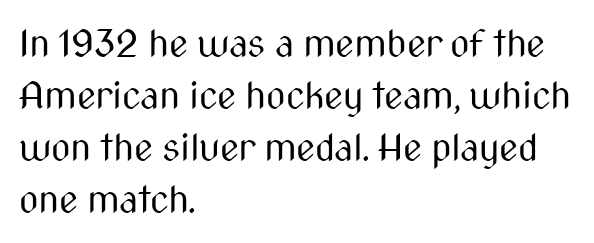
The image shows 38 px regular-weight, condensed sans-serif type, upright; set left-aligned, normal line spacing (1.37x), normal letter spacing, not underlined; medium stroke contrast and a medium x-height.
